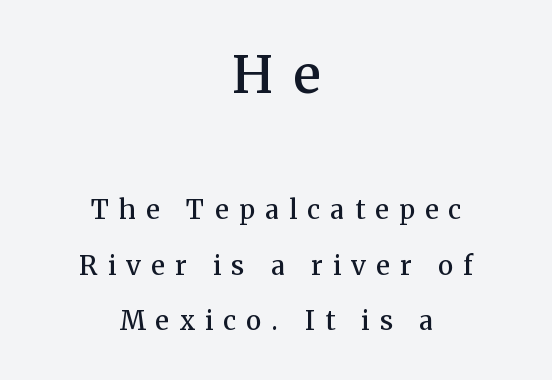
Caption: upper text group enlarged, lower text group reduced. The passage shown is typed in a proportional face where columns would drift. This is the regular roman posture of the typeface. The font is running at a semibold setting, under full bold. The string is rendered with underlining switched off. A student would call this center alignment; a typographer would say set centered.
